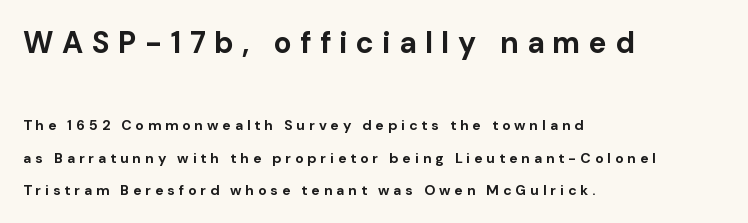
{"serif": "no", "italic": "no", "bold": "yes", "weight": "bold", "width": "normal", "stroke_contrast": "low", "x_height": "medium", "monospaced": "no", "underline": "no", "align": "left", "line_spacing": "loose", "line_spacing_ratio": 2.31, "letter_spacing": "wide", "letter_spacing_em": 0.28, "larger_block": "first", "size_ratio": 2.14, "glyph_px": 30}
